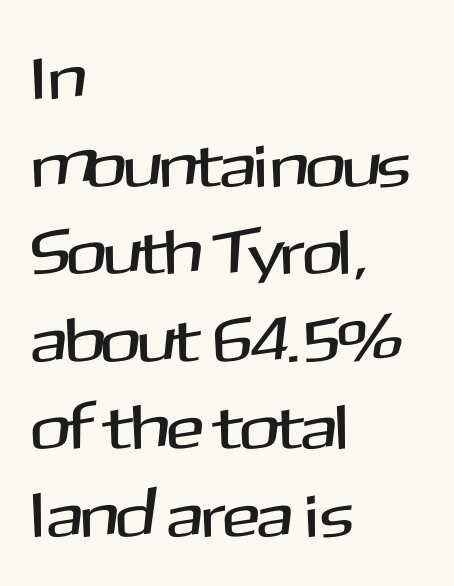
{"serif": "no", "italic": "no", "width": "normal", "stroke_contrast": "medium", "x_height": "medium", "monospaced": "no", "underline": "no", "align": "left", "line_spacing": "normal", "line_spacing_ratio": 1.39, "letter_spacing": "normal", "letter_spacing_em": 0.0, "glyph_px": 63}
